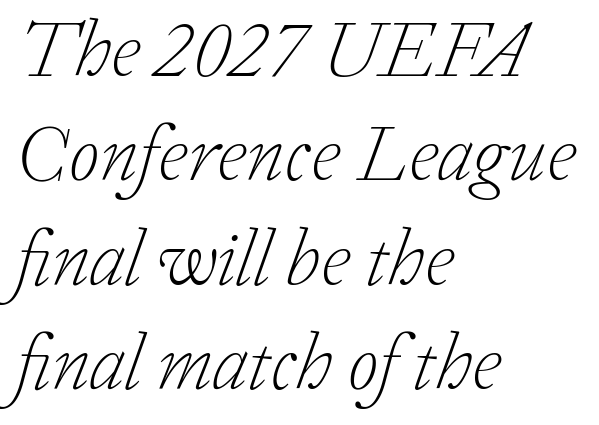
The image shows 79 px light serif type, italic (leaning right); set left-aligned, normal line spacing (1.32x), normal letter spacing, not underlined; low stroke contrast and a medium x-height.
